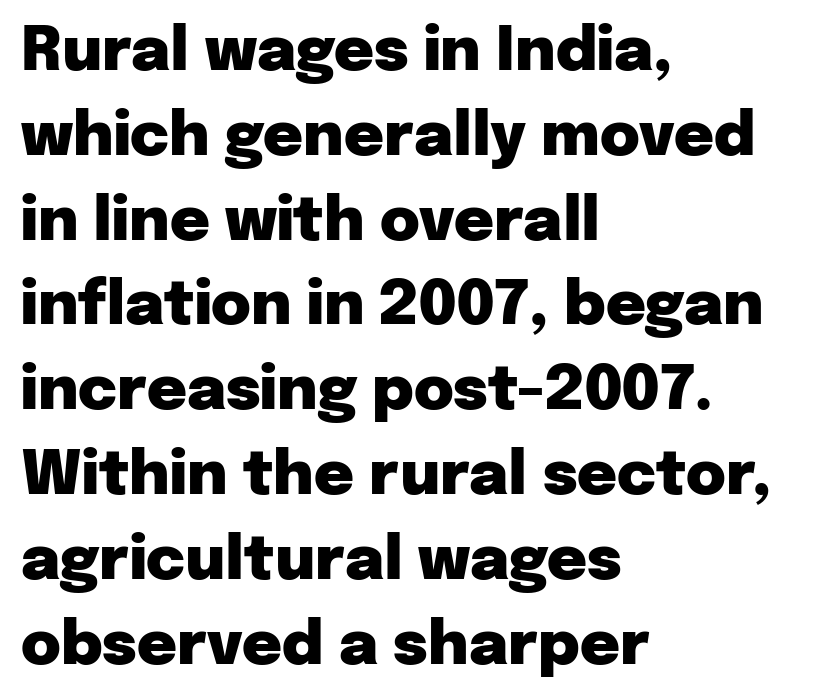
Q: Is the text bold? A: Yes.
Q: Is the text italic (slanted)? A: No, it is upright.
Q: Is the typeface a serif or a sans-serif typeface? A: Sans-serif.
Q: Is the text underlined? A: No.
Q: How is the paragraph aligned? A: Left-aligned.
Q: Is the spacing between letters normal or unusually wide? A: Normal.
Q: Is the spacing between lines tight, normal or loose? A: Normal.
Q: Width (condensed, normal, or wide)? A: Normal.
Q: Stroke contrast? A: Low.
Q: x-height? A: Medium.
Q: Monospaced? A: No.
